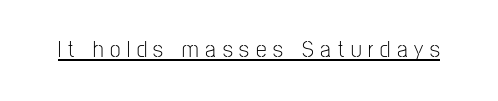
{"italic": "no", "bold": "no", "underline": "yes", "letter_spacing": "wide", "letter_spacing_em": 0.28, "glyph_px": 24}
